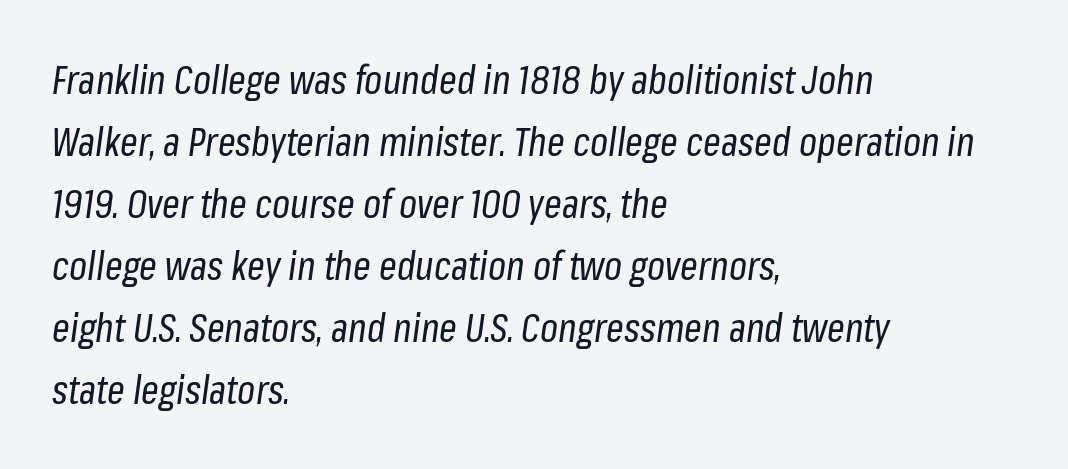
Weight: in the light-to-regular range. A bare baseline throughout the passage. The face used here is proportionally spaced, like ordinary book or web type. Default kerning and tracking; the words read as compact shapes.
